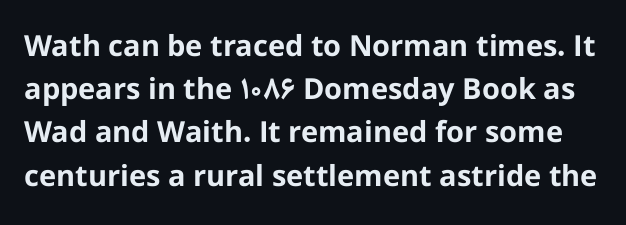
Q: Is the text bold? A: Yes.
Q: Is the text italic (slanted)? A: No, it is upright.
Q: Is the typeface a serif or a sans-serif typeface? A: Sans-serif.
Q: Is the text underlined? A: No.
Q: Is the spacing between letters normal or unusually wide? A: Normal.
Q: Is the spacing between lines tight, normal or loose? A: Normal.
Q: Width (condensed, normal, or wide)? A: Normal.
Q: Stroke contrast? A: Low.
Q: x-height? A: Medium.
Q: Monospaced? A: No.
